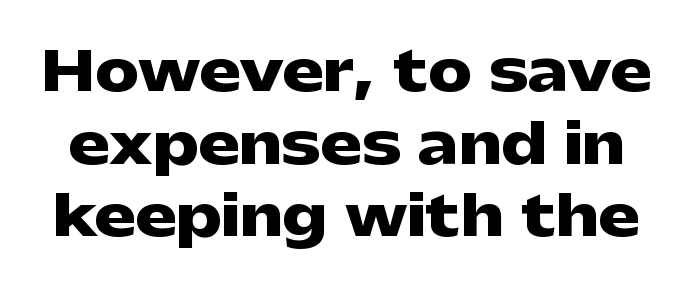
The image shows 55 px heavy, wide sans-serif type, upright; set normal line spacing (1.32x), normal letter spacing, not underlined; low stroke contrast and a medium x-height.
